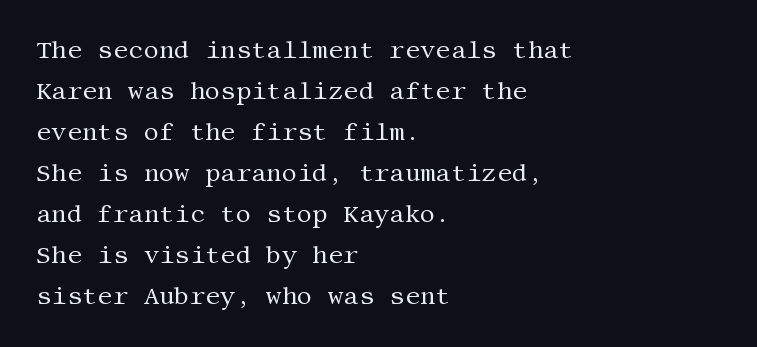
The image shows 24 px text type, upright; set left-aligned, line spacing 1.71x, normal letter spacing, not underlined.
